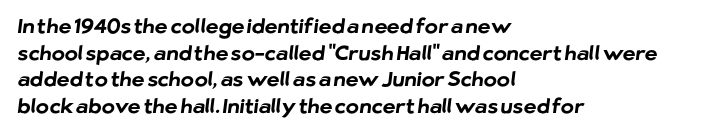
Its strokes are broad and dark, the hallmark of bold type. Short and long lines alike share a common starting point at left. How are the letters spaced? Ordinarily, with no added tracking. The gap between lines stays unmarked. Each new line begins a customary step beneath the previous one.
